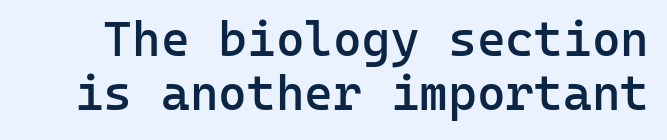
The image shows 49 px semibold sans-serif type, upright, monospaced; set tight line spacing (1.1x), normal letter spacing, not underlined; low stroke contrast and a medium x-height.
